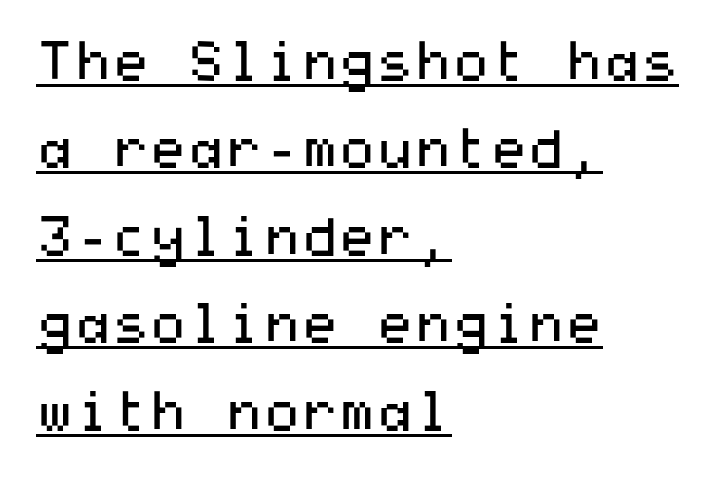
The image shows 54 px regular-weight, wide sans-serif type, upright; set left-aligned, normal line spacing (1.62x), normal letter spacing, underlined; medium stroke contrast and a medium x-height.
